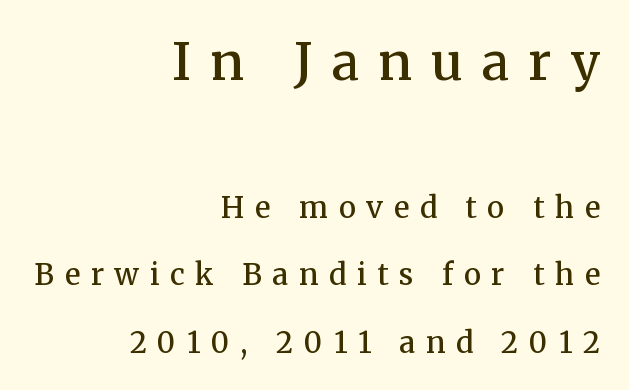
{"serif": "yes", "italic": "no", "bold": "semi", "weight": "semibold", "width": "normal", "stroke_contrast": "medium", "x_height": "medium", "monospaced": "no", "underline": "no", "align": "right", "line_spacing": "loose", "line_spacing_ratio": 2.33, "letter_spacing": "wide", "letter_spacing_em": 0.37, "larger_block": "first", "size_ratio": 1.76, "glyph_px": 51}
